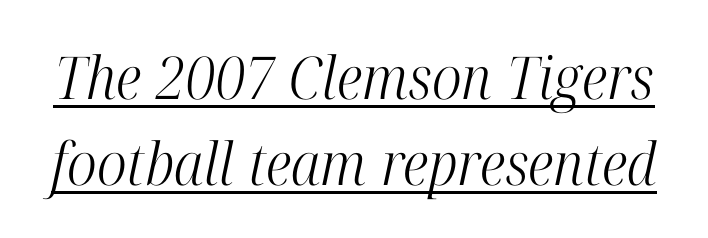
The letterforms sit at book weight or below. Students, note that the glyphs here touch the page at normal intervals. The block of text has a typical density, with ordinary space between rows. This is oblique type, the kind used for emphasis or titles. Every word sits above its own underline. Little horizontal feet cap the strokes, marking this as serif type.
